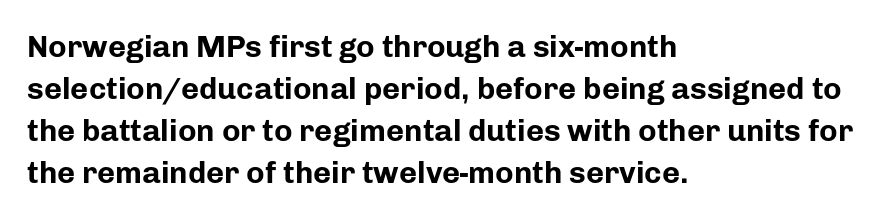
The image shows 31 px bold sans-serif type, upright; set left-aligned, normal line spacing (1.36x), normal letter spacing, not underlined; low stroke contrast and a medium x-height.
